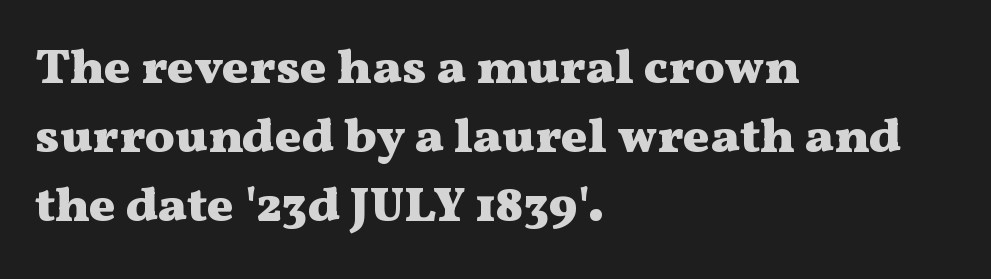
A classic flush-left, rag-right setting is used for this passage. The rendering uses a moderate line-height, typical for paragraphs. Letter spacing: default. Quick note: underline off. Note the varied advance widths — an 'i' is clearly narrower than an 'm'.
